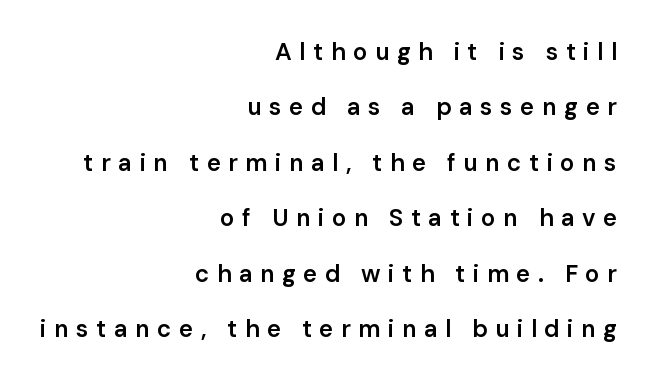
A fair bit of extra ink — the face is semibold, not bold. The space between consecutive lines is lavish. Descender tails drop into unmarked territory. Characters remain perfectly vertical along every line. Horizontal alignment here is rightward, an uncommon choice for prose. Short note: letters widely spaced.
